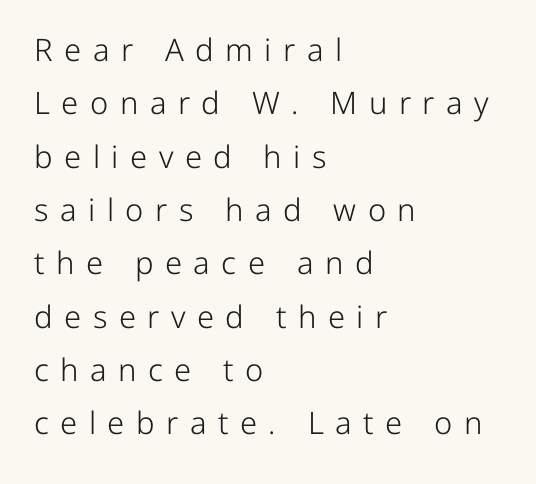
The image shows 31 px light sans-serif type, upright; set left-aligned, line spacing 1.72x, unusually wide letter spacing (+0.37 em), not underlined; low stroke contrast and a medium x-height.
